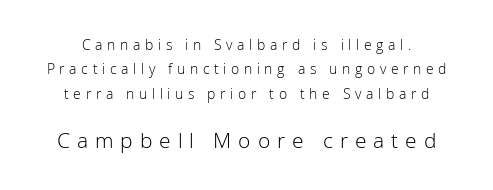
Each word looks stretched out because of the extra space between its letters. The type sits square on the baseline with zero lean. On a weight scale, this lands at 450 or below. The more generous point size was reserved for the lower chunk.
